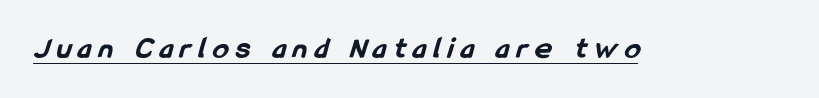
The image shows 31 px bold, condensed sans-serif type; set unusually wide letter spacing (+0.25 em), underlined; low stroke contrast and a medium x-height.
